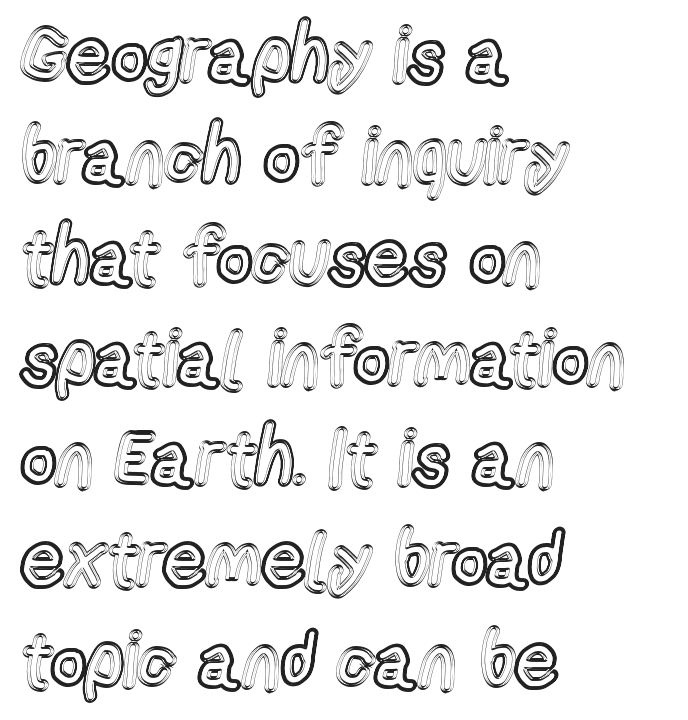
Students, observe: this is what conventionally led text looks like. Compared with typical body copy, the letter spacing here is the same. Each letter keeps its own natural width here, so spacing adapts to shape.
